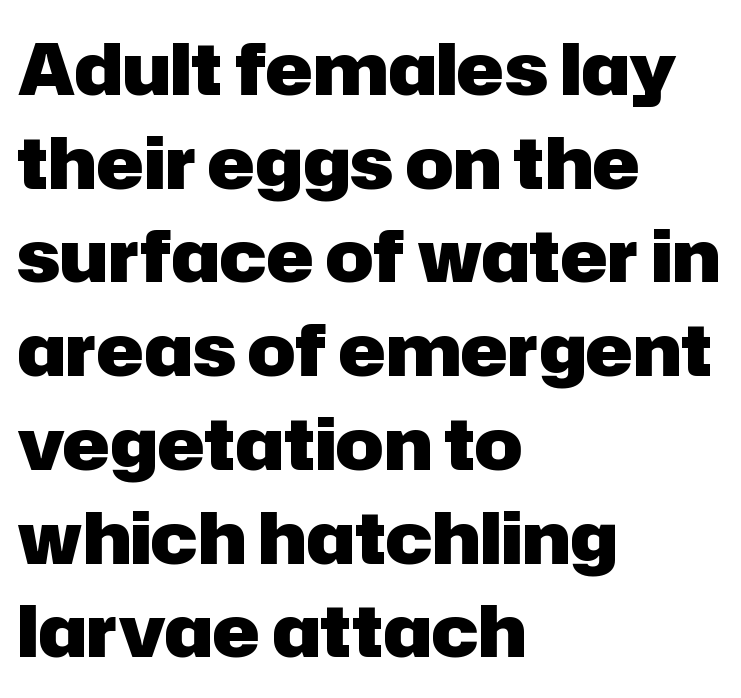
The image shows 71 px heavy sans-serif type, upright; set left-aligned, normal line spacing (1.32x), normal letter spacing, not underlined; low stroke contrast and a medium x-height.
